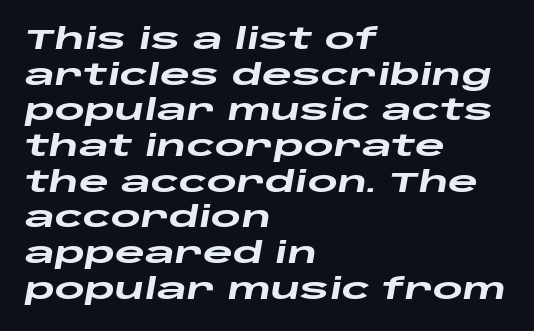
If you drew a line through each stem, it would be angled. Look at the tracking — it's just the regular setting, nothing added. Do the characters align in a grid? No, the font is proportional. The glyphs are unaccompanied by any horizontal stroke below them. Set as a true bold cut, around the 700 mark.
